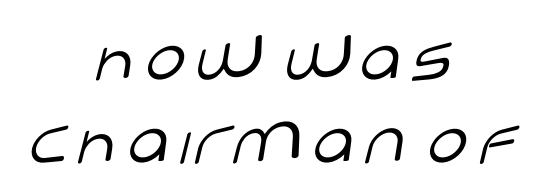
The image shows 74 px light, wide sans-serif type; set centered, tight line spacing (1.12x), normal letter spacing, not underlined; low stroke contrast and a large x-height.
